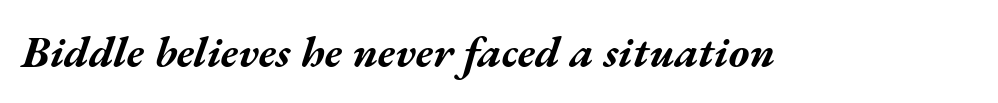
{"italic": "yes", "lean": "right", "slant_degrees": 17, "bold": "yes", "weight": "bold", "width": "wide", "stroke_contrast": "medium", "x_height": "medium", "monospaced": "no", "underline": "no", "letter_spacing": "normal", "letter_spacing_em": 0.0, "glyph_px": 44}
